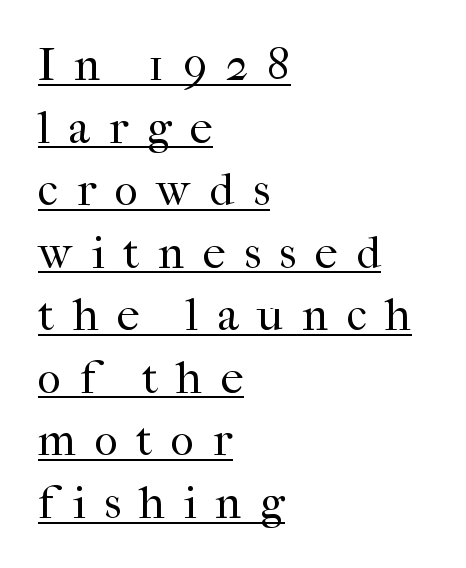
{"serif": "yes", "italic": "no", "bold": "no", "weight": "regular", "width": "normal", "stroke_contrast": "high", "x_height": "medium", "monospaced": "no", "underline": "yes", "align": "left", "line_spacing": "normal", "line_spacing_ratio": 1.36, "letter_spacing": "wide", "letter_spacing_em": 0.4, "glyph_px": 46}
